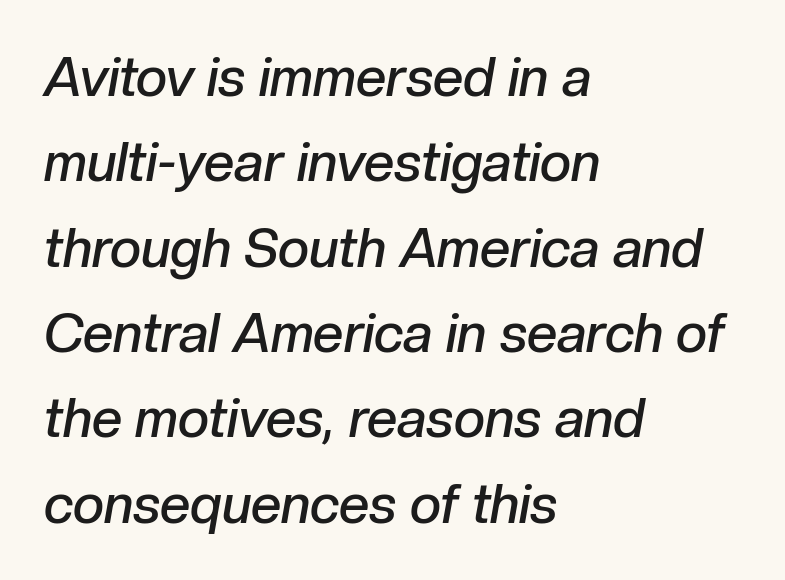
Reading down the column, the eye jumps a familiar distance to each next line. The type is set solid horizontally, with unmodified tracking. The specimen omits any rule beneath the text block's lines. The glyphs look as if they've been sheared to an angle. Is this a fixed-width face? No — the glyphs have proportional, varying widths.
